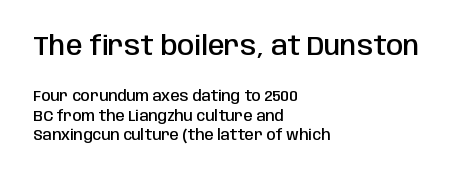
The image shows 27 px text type, upright; set left-aligned, normal line spacing (1.29x), normal letter spacing, not underlined; the first (top) block is 1.8x larger.
